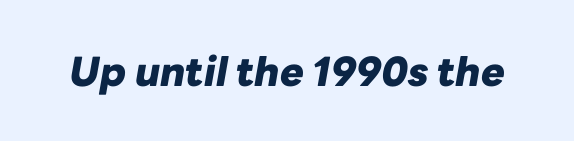
The image shows 40 px heavy type, italic (leaning right); set normal letter spacing, not underlined; low stroke contrast and a medium x-height.
